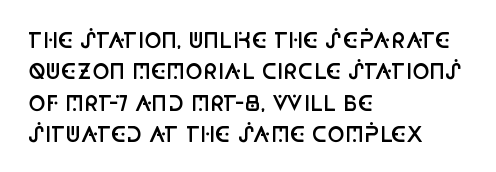
The image shows 21 px text type, upright; set left-aligned, normal line spacing (1.49x), normal letter spacing, not underlined.
